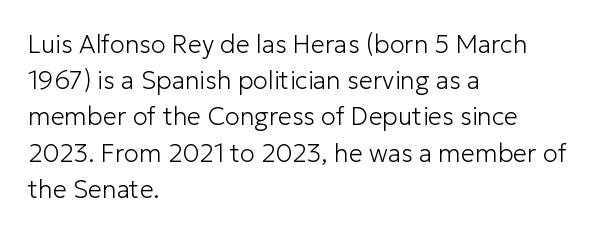
{"italic": "no", "bold": "no", "underline": "no", "align": "left", "line_spacing": "normal", "line_spacing_ratio": 1.45, "letter_spacing": "normal", "letter_spacing_em": 0.0, "glyph_px": 25}
